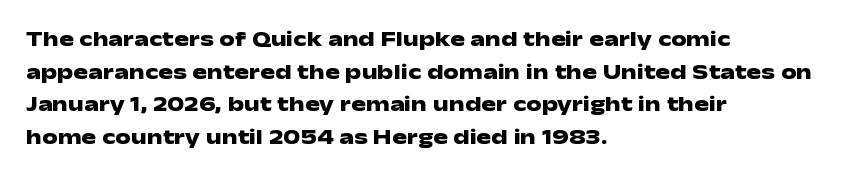
The image shows 22 px bold type, upright; set left-aligned, normal line spacing (1.48x), normal letter spacing, not underlined.
